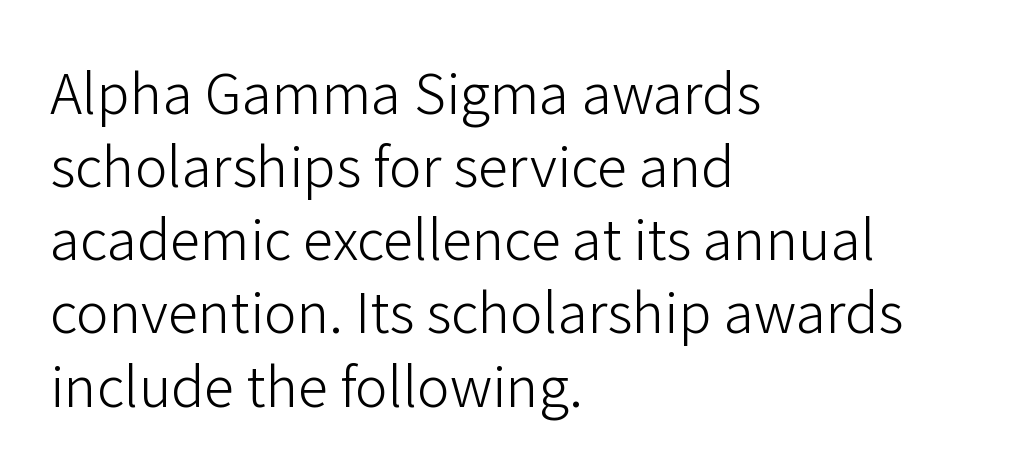
No italicization has been applied; the sample stays upright. The letters advance in unequal steps, a hallmark of proportional type. The gaps between neighbouring characters are ordinary and unremarkable. The ragged edge is on the right, which tells us the setting is flush left.
